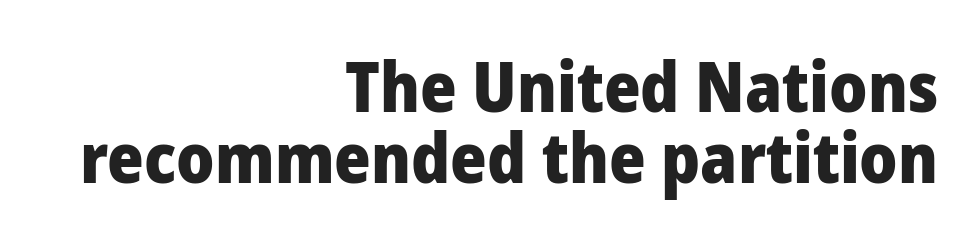
{"serif": "no", "italic": "no", "bold": "yes", "weight": "heavy", "width": "condensed", "stroke_contrast": "low", "x_height": "large", "monospaced": "no", "underline": "no", "align": "right", "line_spacing": "tight", "line_spacing_ratio": 1.01, "letter_spacing": "normal", "letter_spacing_em": 0.0, "glyph_px": 70}
